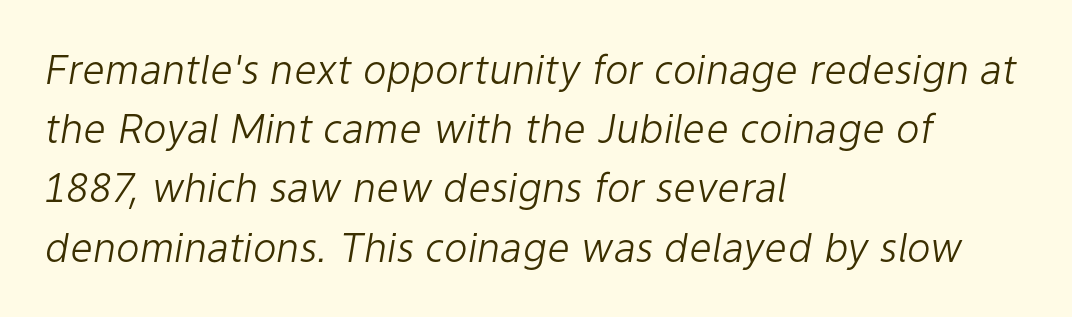
Check the space under the baseline: it is left empty. Inter-character spacing is left at the font's built-in metrics. In terms of leading, this rendering sits right in the middle. Counters stay open thanks to moderate or lighter strokes. These lines are set flush left with a ragged right edge. Note the varied advance widths — an 'i' is clearly narrower than an 'm'.
